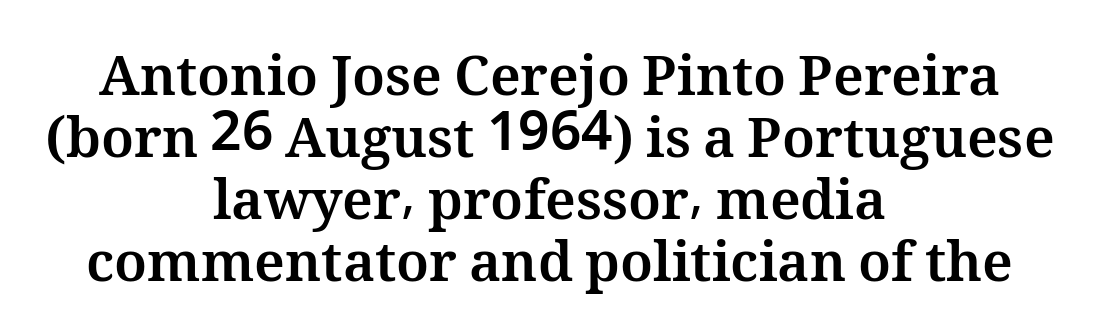
The image shows 55 px bold type, upright; set centered, tight line spacing (1.13x), normal letter spacing, not underlined; medium stroke contrast and a medium x-height.
